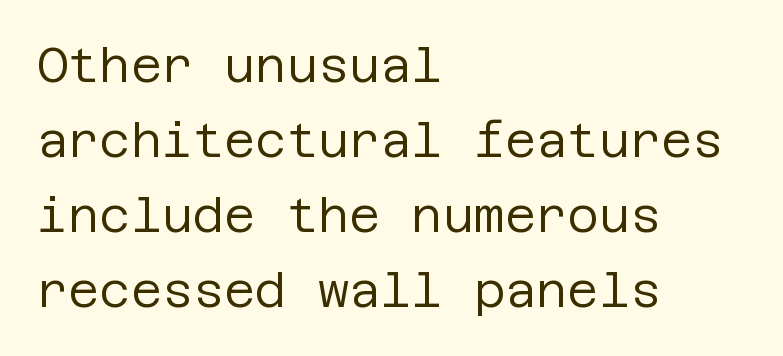
Look at the tracking — it's just the regular setting, nothing added. Letters have the restrained weight of plain body copy at most. Layout note: lines flush left. The passage shown is not underscored anywhere.
